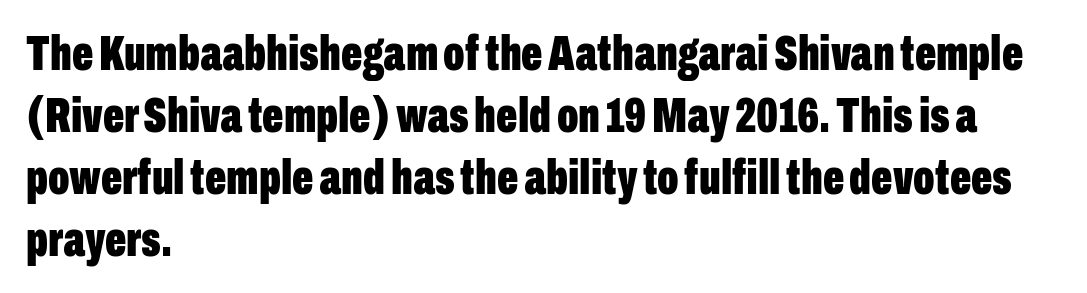
{"serif": "no", "italic": "no", "bold": "yes", "weight": "bold", "width": "condensed", "stroke_contrast": "low", "x_height": "medium", "monospaced": "no", "underline": "no", "align": "left", "line_spacing_ratio": 1.24, "letter_spacing": "normal", "letter_spacing_em": 0.0, "glyph_px": 50}
